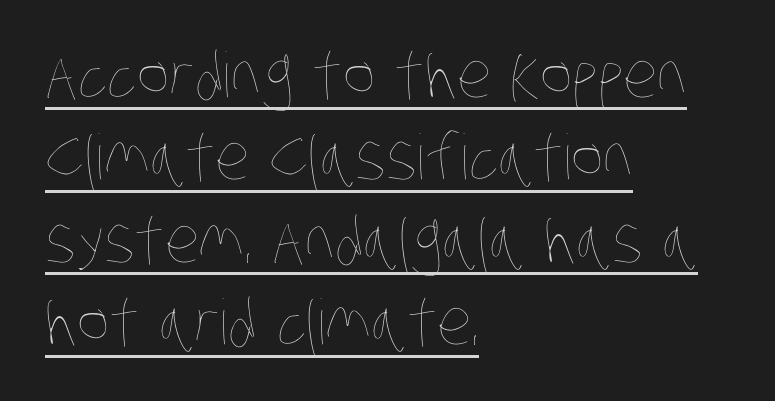
Q: Is the text bold? A: No.
Q: Is the text underlined? A: Yes.
Q: How is the paragraph aligned? A: Left-aligned.
Q: Is the spacing between letters normal or unusually wide? A: Normal.
Q: Is the spacing between lines tight, normal or loose? A: Normal.
Q: Width (condensed, normal, or wide)? A: Condensed.
Q: Stroke contrast? A: Low.
Q: x-height? A: Large.
Q: Monospaced? A: No.
